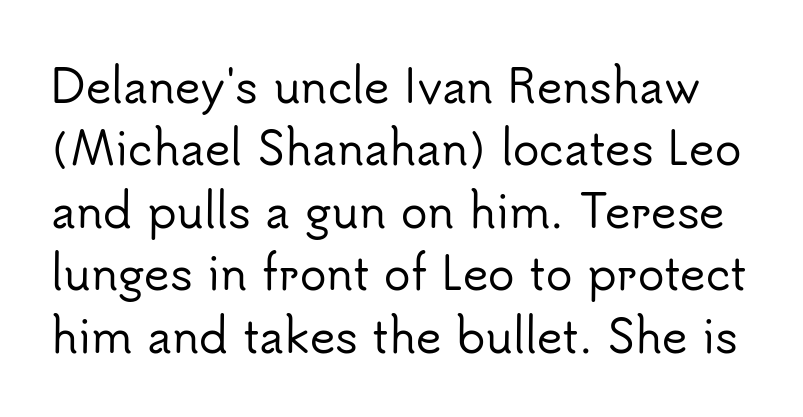
{"serif": "no", "italic": "no", "width": "normal", "stroke_contrast": "low", "x_height": "small", "monospaced": "no", "underline": "no", "line_spacing": "normal", "line_spacing_ratio": 1.42, "letter_spacing": "normal", "letter_spacing_em": 0.0, "glyph_px": 44}
